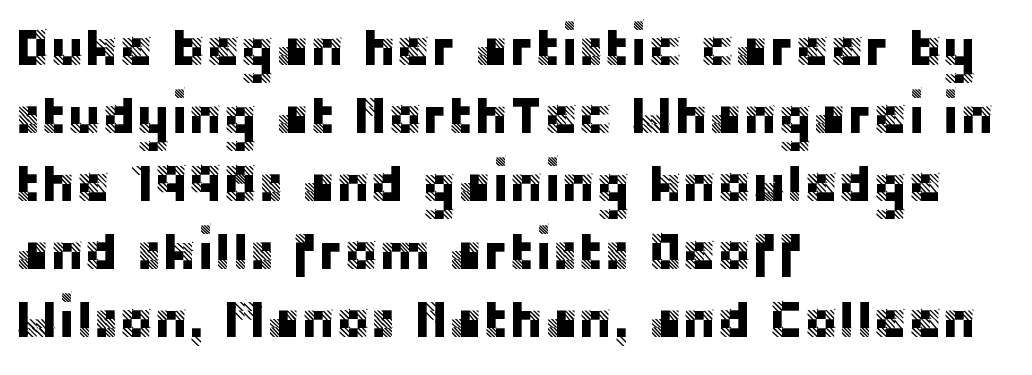
Nothing unusual about the tracking: characters are spaced as the font intends. Each letter's strokes conclude bluntly, with no projecting serifs. Leading: standard. This sample is left-justified, so line endings fall wherever the words run out.
